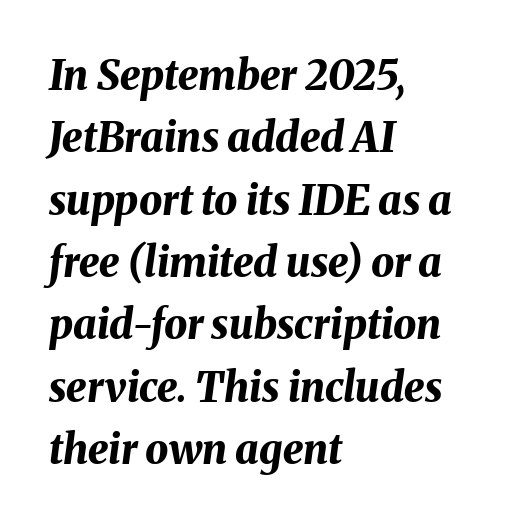
Q: Is the text bold? A: Yes.
Q: Is the text italic (slanted)? A: Yes, it leans right by about 8 degrees.
Q: Is the text underlined? A: No.
Q: How is the paragraph aligned? A: Left-aligned.
Q: Is the spacing between letters normal or unusually wide? A: Normal.
Q: Is the spacing between lines tight, normal or loose? A: Normal.
Q: Width (condensed, normal, or wide)? A: Normal.
Q: Stroke contrast? A: Medium.
Q: x-height? A: Medium.
Q: Monospaced? A: No.
